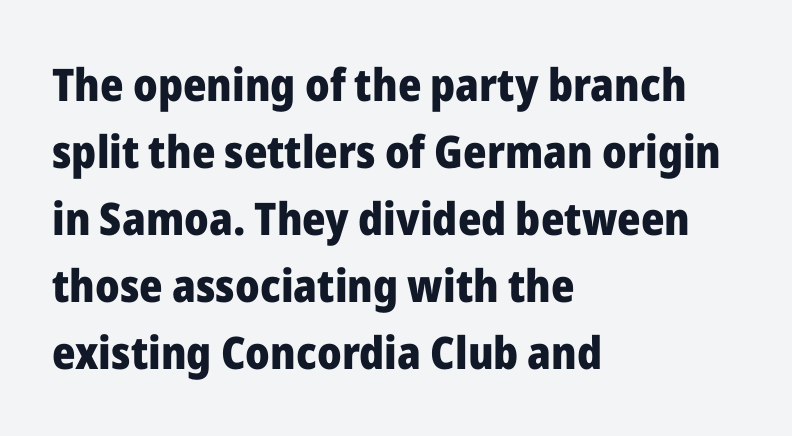
{"serif": "no", "italic": "no", "bold": "yes", "weight": "heavy", "width": "normal", "stroke_contrast": "low", "x_height": "medium", "monospaced": "no", "underline": "no", "align": "left", "line_spacing": "normal", "line_spacing_ratio": 1.49, "letter_spacing": "normal", "letter_spacing_em": 0.0, "glyph_px": 45}
